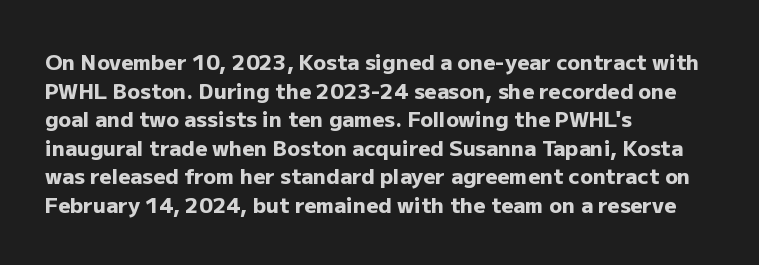
The image shows 21 px bold type, upright; set left-aligned, normal line spacing (1.36x), normal letter spacing, not underlined.
